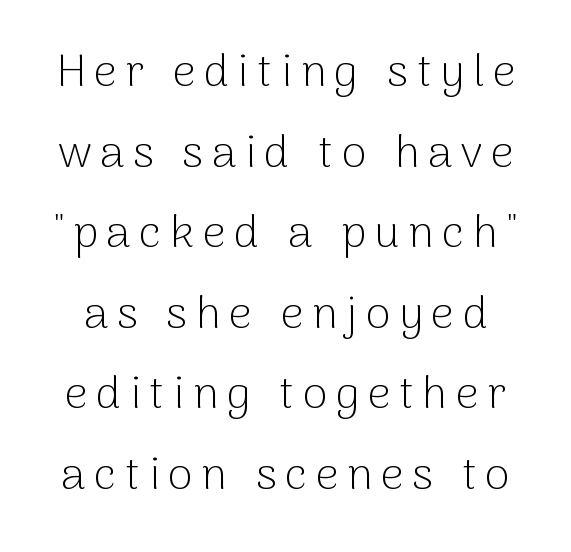
The image shows 45 px light sans-serif type, upright; set line spacing 1.79x, not underlined; low stroke contrast and a medium x-height.
